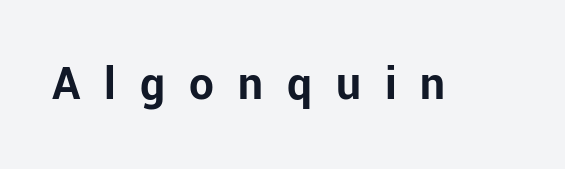
Unlike italic type, these characters show no tilt at all. Substantial extra tracking has been applied to these lines. Here the designer chose a conventional face with non-uniform glyph widths. Does the weight exceed regular? Yes, all the way to bold. A bare baseline throughout the passage. Examine the stroke ends and you'll find no serifs.
